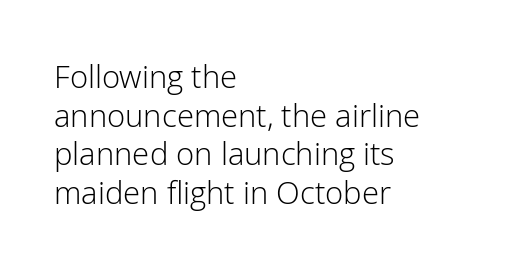
The image shows 31 px light sans-serif type, upright; set left-aligned, normal line spacing (1.25x), normal letter spacing, not underlined; low stroke contrast and a medium x-height.
